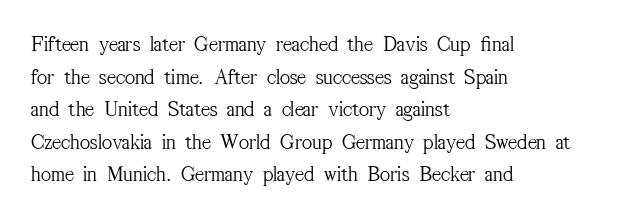
Rows of type keep a routine distance in the vertical direction. The space beneath each line is pristine and unruled. Which margin do the lines hug? The left one — the right edge is uneven. The letterforms sit shoulder to shoulder at normal distance.
